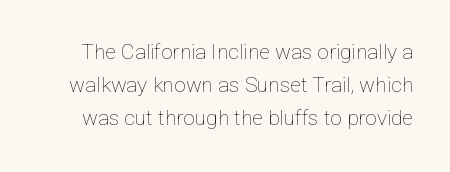
The image shows 21 px text type, upright; set normal line spacing (1.58x), normal letter spacing, not underlined.
